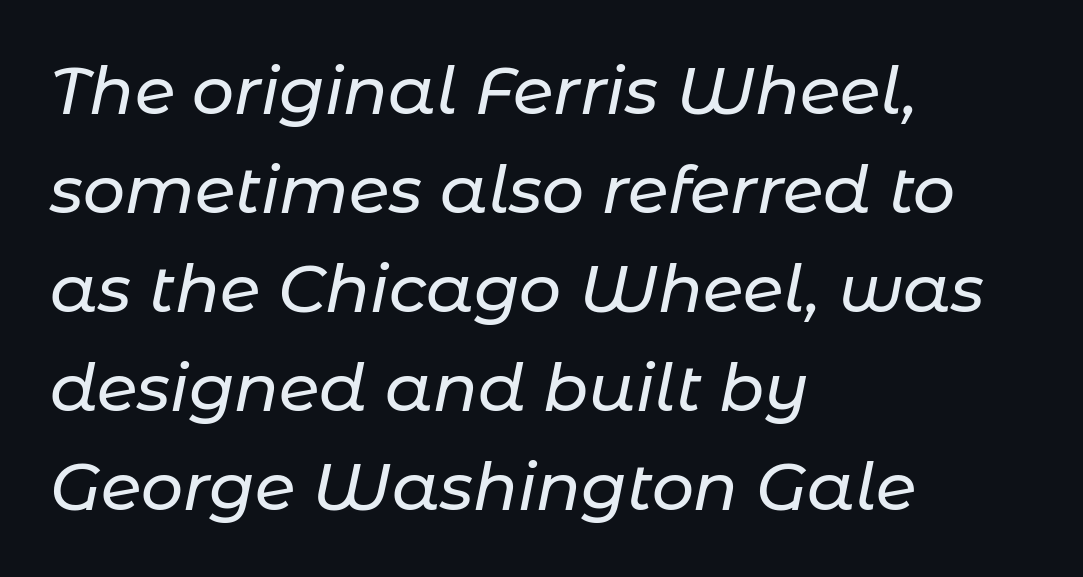
The image shows 66 px text type, italic (leaning right); set left-aligned, normal line spacing (1.5x), normal letter spacing, not underlined; low stroke contrast and a medium x-height.
